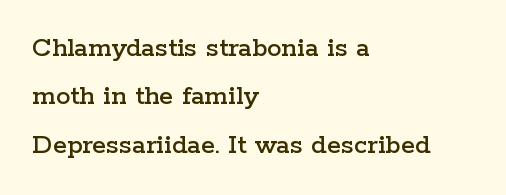
The image shows 29 px wide serif type, upright; set left-aligned, normal line spacing (1.67x), normal letter spacing, not underlined; low stroke contrast and a medium x-height.
